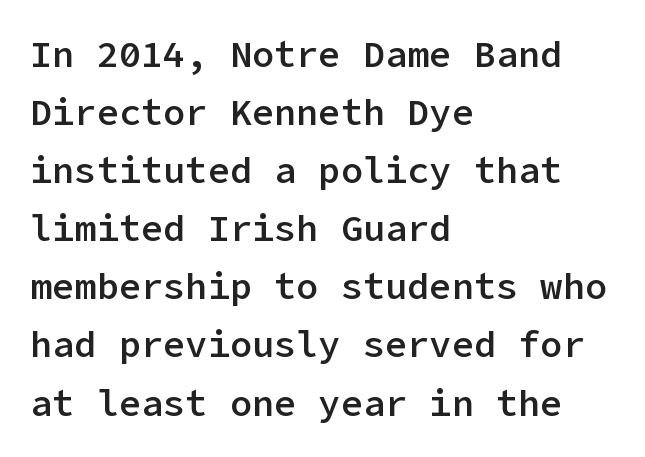
Q: Is the text bold? A: Semi-bold.
Q: Is the text italic (slanted)? A: No, it is upright.
Q: Is the typeface a serif or a sans-serif typeface? A: Sans-serif.
Q: Is the text underlined? A: No.
Q: How is the paragraph aligned? A: Left-aligned.
Q: Is the spacing between letters normal or unusually wide? A: Normal.
Q: Is the spacing between lines tight, normal or loose? A: Normal.
Q: Width (condensed, normal, or wide)? A: Normal.
Q: Stroke contrast? A: Low.
Q: x-height? A: Medium.
